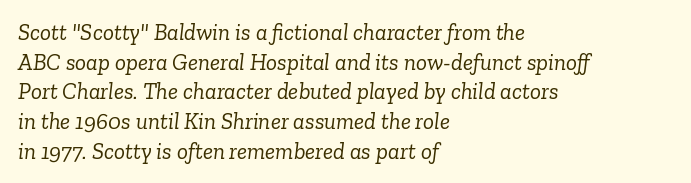
The image shows 23 px text type, italic (leaning right); set left-aligned, normal line spacing (1.29x), normal letter spacing, not underlined.
